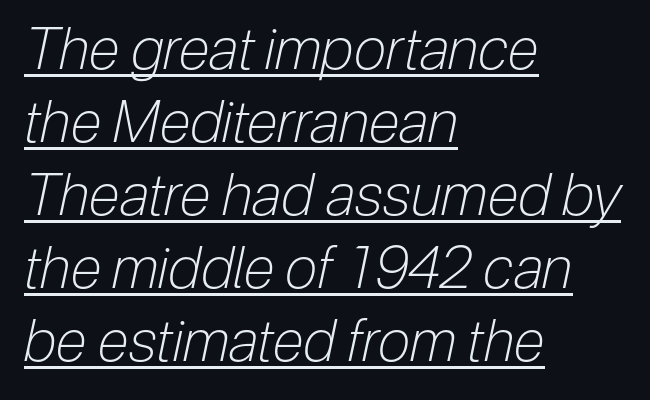
Q: Is the text bold? A: No.
Q: Is the text italic (slanted)? A: Yes, it leans right by about 12 degrees.
Q: Is the text underlined? A: Yes.
Q: How is the paragraph aligned? A: Left-aligned.
Q: Is the spacing between letters normal or unusually wide? A: Normal.
Q: Is the spacing between lines tight, normal or loose? A: Normal.
Q: Width (condensed, normal, or wide)? A: Condensed.
Q: Stroke contrast? A: Low.
Q: x-height? A: Medium.
Q: Monospaced? A: No.
